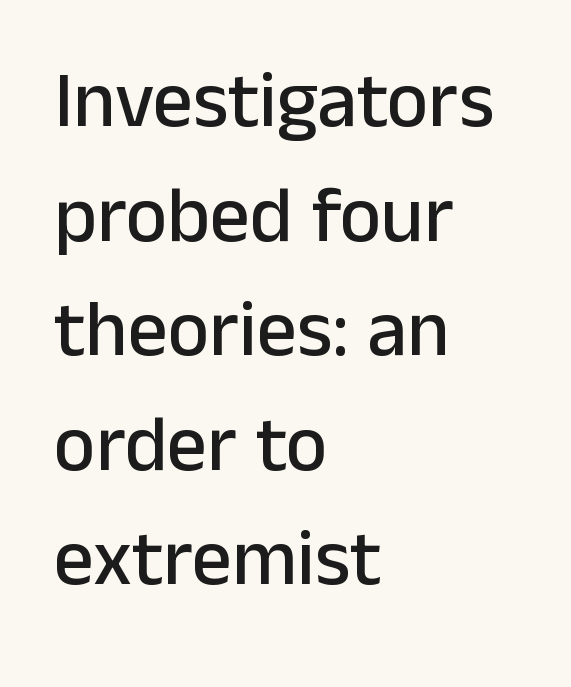
The image shows 79 px sans-serif type, upright; set left-aligned, normal line spacing (1.45x), normal letter spacing, not underlined; low stroke contrast and a medium x-height.
